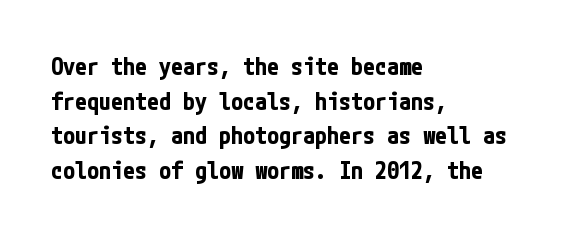
Q: Is the text bold? A: Yes.
Q: Is the text italic (slanted)? A: No, it is upright.
Q: Is the text underlined? A: No.
Q: How is the paragraph aligned? A: Left-aligned.
Q: Is the spacing between letters normal or unusually wide? A: Normal.
Q: Is the spacing between lines tight, normal or loose? A: Normal.
